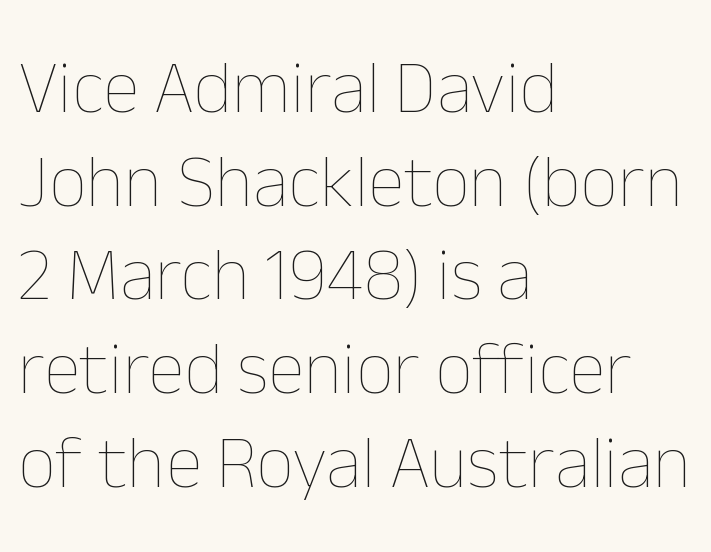
Q: Is the text bold? A: No.
Q: Is the text italic (slanted)? A: No, it is upright.
Q: Is the text underlined? A: No.
Q: How is the paragraph aligned? A: Left-aligned.
Q: Is the spacing between letters normal or unusually wide? A: Normal.
Q: Is the spacing between lines tight, normal or loose? A: Normal.
Q: Width (condensed, normal, or wide)? A: Normal.
Q: Stroke contrast? A: Low.
Q: x-height? A: Medium.
Q: Monospaced? A: No.
